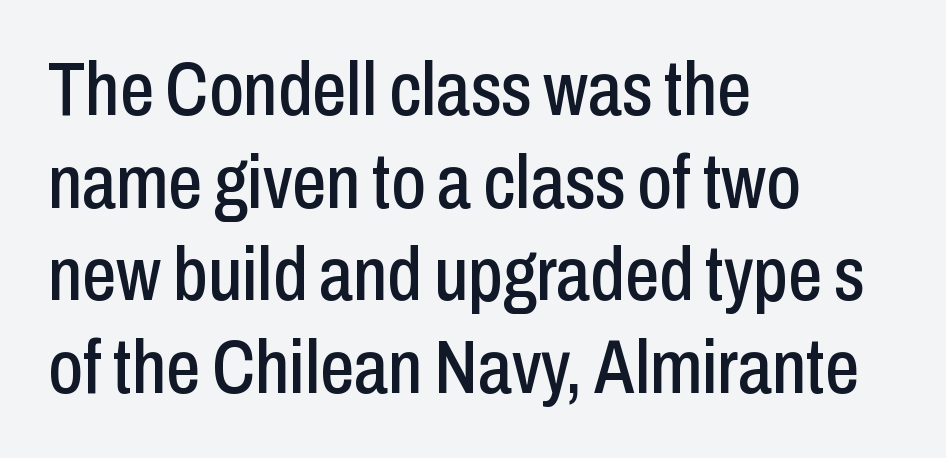
The image shows 76 px condensed sans-serif type, upright; set left-aligned, line spacing 1.22x, normal letter spacing, not underlined; low stroke contrast and a medium x-height.
